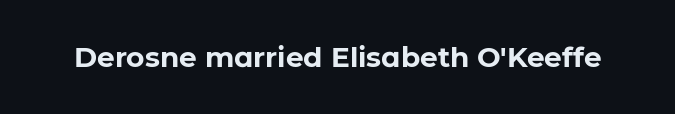
Q: Is the text bold? A: Yes.
Q: Is the text italic (slanted)? A: No, it is upright.
Q: Is the typeface a serif or a sans-serif typeface? A: Sans-serif.
Q: Is the text underlined? A: No.
Q: Is the spacing between letters normal or unusually wide? A: Normal.
Q: Width (condensed, normal, or wide)? A: Normal.
Q: Stroke contrast? A: Low.
Q: x-height? A: Medium.
Q: Monospaced? A: No.
